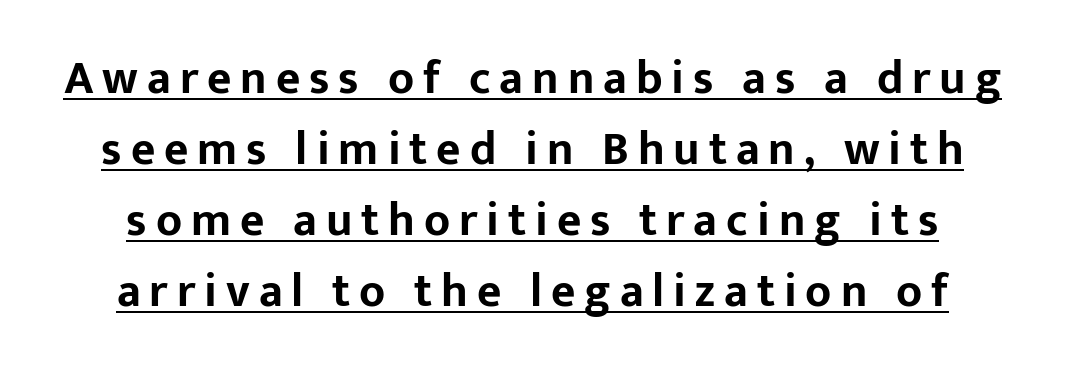
The image shows 47 px bold sans-serif type, upright; set centered, normal line spacing (1.51x), underlined; low stroke contrast and a medium x-height.
